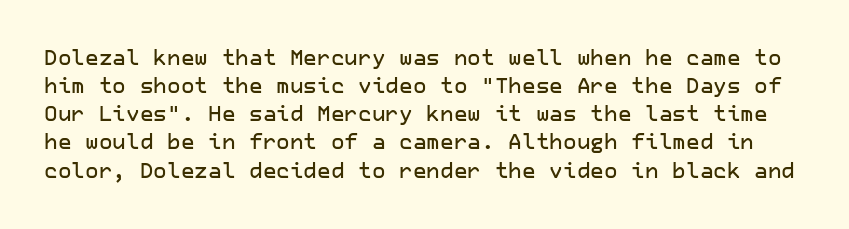
The rendering keeps characters at their native spacing. Vertically, the passage feels balanced, rows spaced as you'd expect. Descender tails drop into unmarked territory. Unlike italic type, these characters show no tilt at all.
